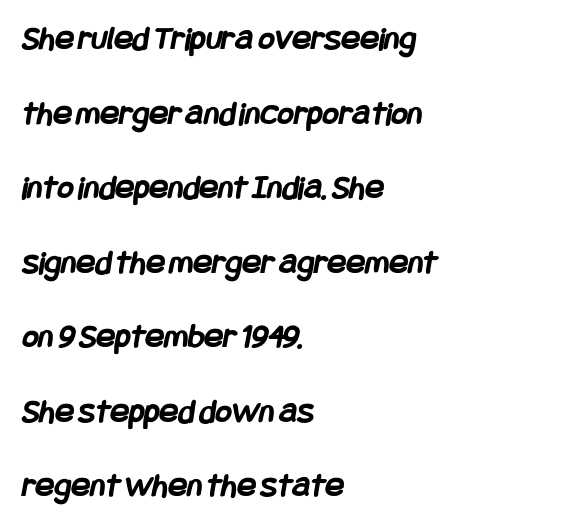
{"serif": "no", "bold": "yes", "weight": "semibold", "width": "condensed", "stroke_contrast": "low", "x_height": "large", "underline": "no", "align": "left", "line_spacing": "loose", "line_spacing_ratio": 2.13, "letter_spacing": "normal", "letter_spacing_em": 0.0, "glyph_px": 35}
